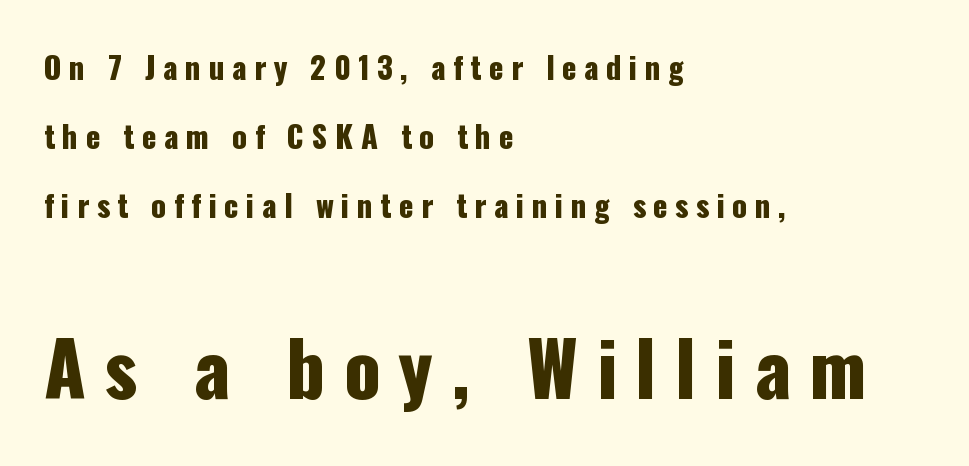
This rendering widens character spacing well past its baseline value. In terms of leading, this rendering errs on the spacious side. Decoration check: the copy has no underline. Is there any slant? The stems are plumb. The later block is typeset at a bigger size than the earlier block. Classification — sans serif.
